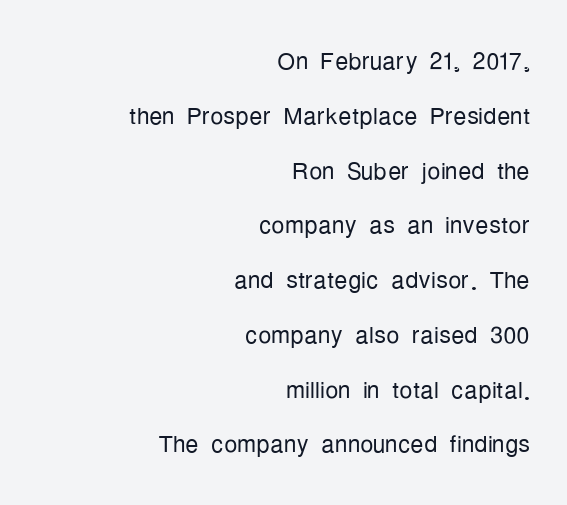
{"serif": "no", "italic": "no", "bold": "no", "weight": "light", "width": "condensed", "stroke_contrast": "low", "x_height": "medium", "monospaced": "no", "underline": "no", "align": "right", "line_spacing": "normal", "line_spacing_ratio": 1.66, "letter_spacing": "normal", "letter_spacing_em": 0.0, "glyph_px": 33}
